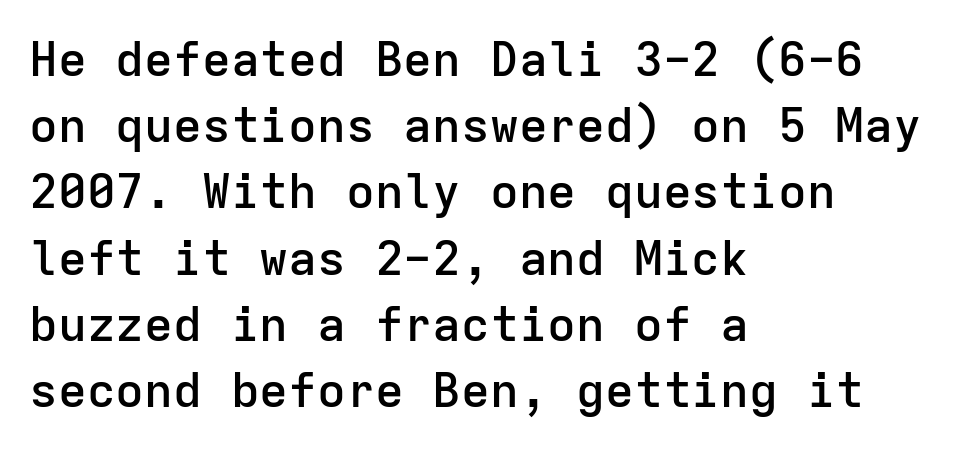
{"serif": "no", "italic": "no", "bold": "semi", "weight": "semibold", "width": "normal", "stroke_contrast": "low", "x_height": "medium", "monospaced": "yes", "underline": "no", "align": "left", "line_spacing": "normal", "line_spacing_ratio": 1.38, "letter_spacing": "normal", "letter_spacing_em": 0.0, "glyph_px": 48}
